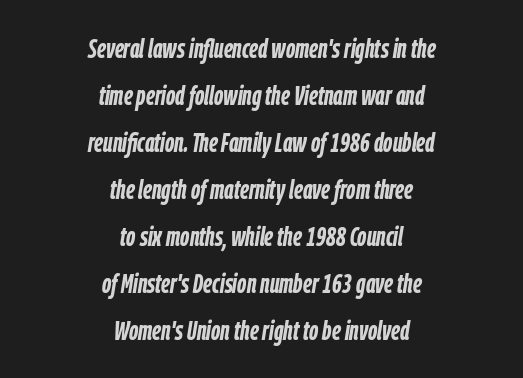
The image shows 27 px bold type, italic (leaning right); set centered, line spacing 1.74x, normal letter spacing, not underlined.
